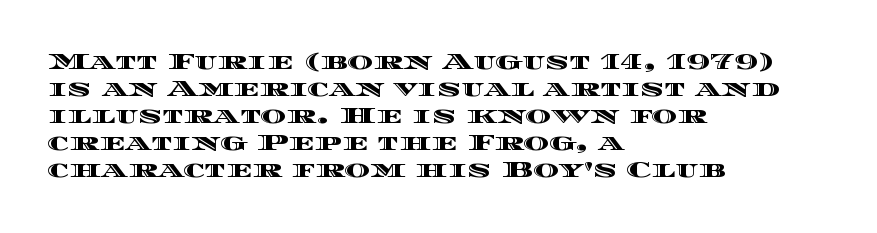
{"italic": "no", "underline": "no", "align": "left", "line_spacing_ratio": 1.23, "letter_spacing": "normal", "letter_spacing_em": 0.0, "glyph_px": 22}
